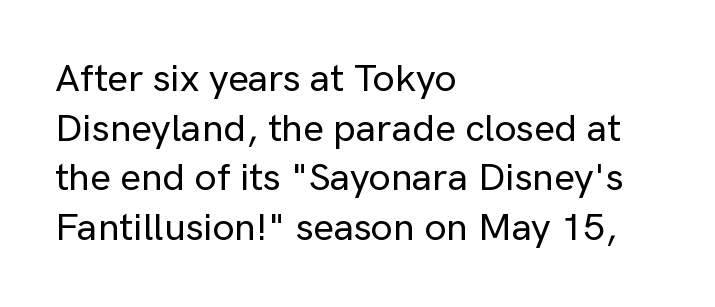
{"serif": "no", "italic": "no", "width": "normal", "stroke_contrast": "low", "x_height": "medium", "monospaced": "no", "underline": "no", "align": "left", "line_spacing": "normal", "line_spacing_ratio": 1.27, "letter_spacing": "normal", "letter_spacing_em": 0.0, "glyph_px": 39}
